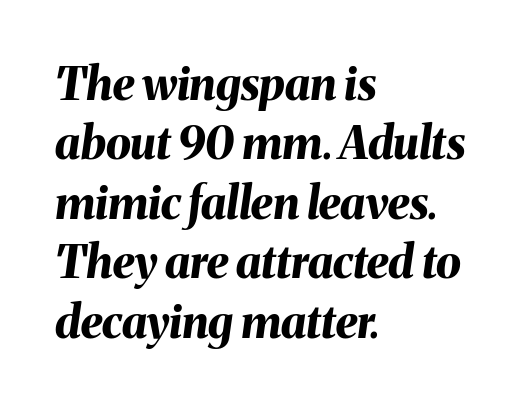
This rendering features lettering with no underline. These words are printed bold, with thick strokes throughout. Do the characters align in a grid? No, the font is proportional. The glyphs look as if they've been sheared to an angle.
